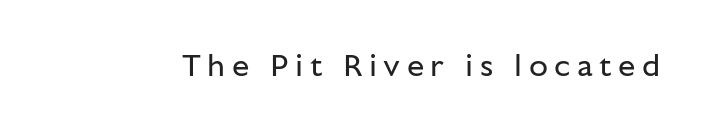
{"serif": "no", "italic": "no", "bold": "no", "weight": "regular", "width": "normal", "stroke_contrast": "low", "x_height": "medium", "monospaced": "no", "underline": "no", "letter_spacing": "wide", "letter_spacing_em": 0.21, "glyph_px": 31}
